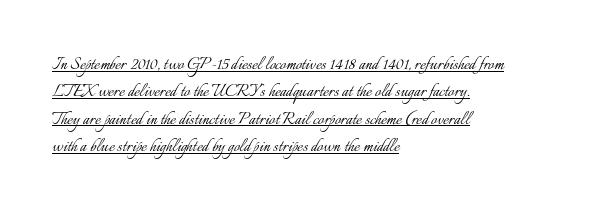
{"bold": "no", "underline": "yes", "align": "left", "line_spacing": "normal", "line_spacing_ratio": 1.3, "letter_spacing": "normal", "letter_spacing_em": 0.0, "glyph_px": 21}
